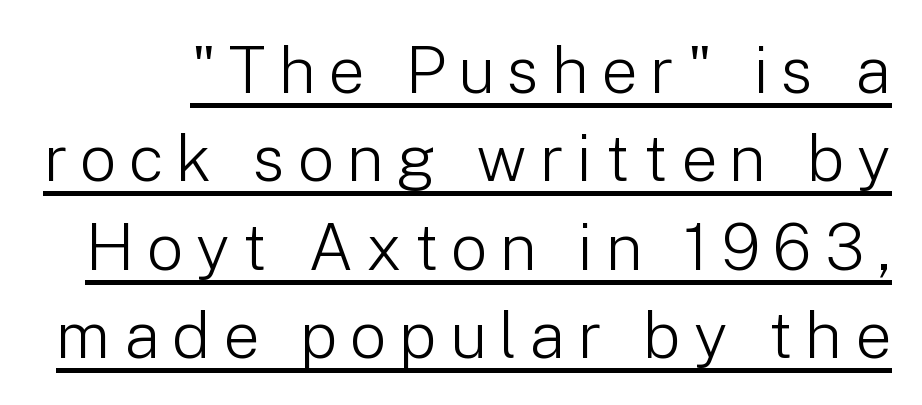
{"serif": "no", "italic": "no", "bold": "no", "weight": "light", "width": "normal", "stroke_contrast": "low", "x_height": "medium", "monospaced": "no", "underline": "yes", "line_spacing": "normal", "line_spacing_ratio": 1.36, "glyph_px": 65}
